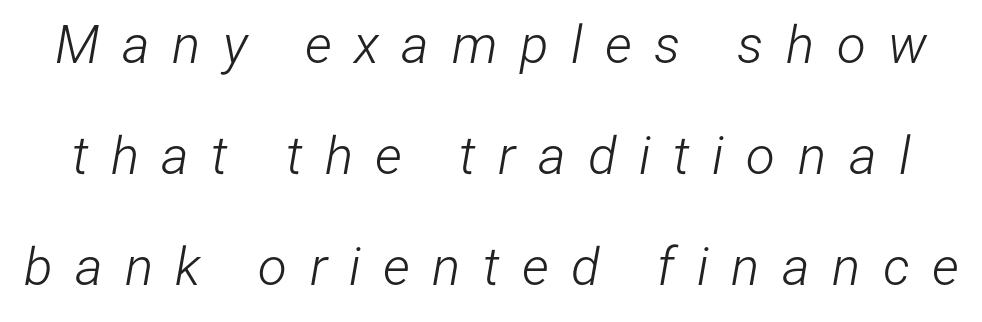
{"italic": "yes", "lean": "right", "slant_degrees": 12, "bold": "no", "weight": "light", "width": "condensed", "stroke_contrast": "low", "x_height": "medium", "monospaced": "no", "underline": "no", "line_spacing": "loose", "line_spacing_ratio": 2.09, "letter_spacing": "wide", "letter_spacing_em": 0.42, "glyph_px": 53}
